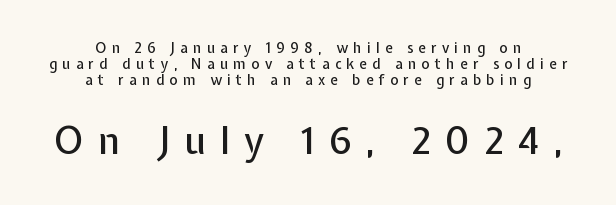
Q: Is the text italic (slanted)? A: No, it is upright.
Q: Is the typeface a serif or a sans-serif typeface? A: Sans-serif.
Q: Is the text underlined? A: No.
Q: How is the paragraph aligned? A: Centered.
Q: Is the spacing between letters normal or unusually wide? A: Unusually wide.
Q: Is the spacing between lines tight, normal or loose? A: Tight.
Q: Which block of text is set in a larger size, the first (top) or the second (bottom)? A: The second (bottom) one.
Q: Width (condensed, normal, or wide)? A: Normal.
Q: Stroke contrast? A: Low.
Q: x-height? A: Medium.
Q: Monospaced? A: No.
